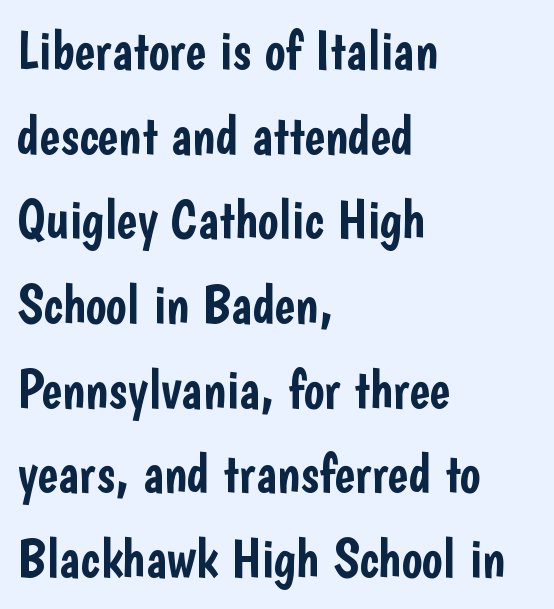
Check under the words: just untouched page. The type is set solid horizontally, with unmodified tracking. Every stem runs plumb, perpendicular to the baseline. This sample has the flowing, uneven cadence of proportional lettering.
